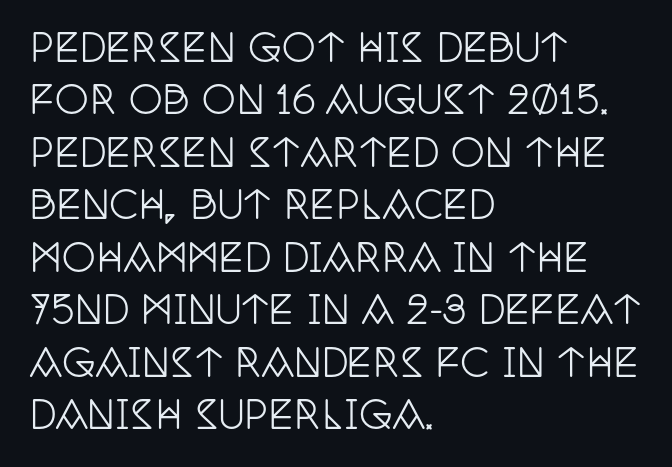
The image shows 38 px condensed serif type, upright; set left-aligned, normal line spacing (1.38x), normal letter spacing, not underlined; low stroke contrast and a large x-height.
